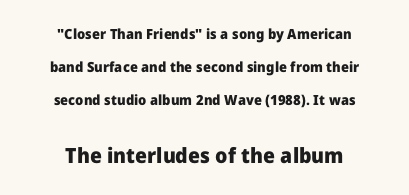
{"italic": "no", "bold": "yes", "underline": "no", "align": "center", "line_spacing": "loose", "line_spacing_ratio": 2.37, "letter_spacing": "normal", "letter_spacing_em": 0.0, "larger_block": "second", "size_ratio": 1.5, "glyph_px": 21}
